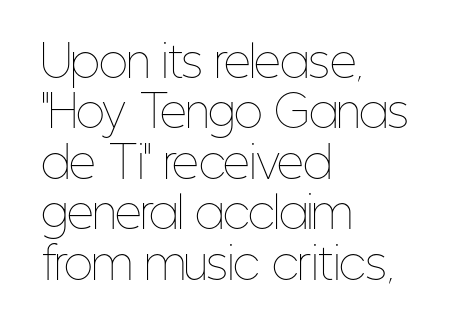
Look at the tracking — it's just the regular setting, nothing added. Heaviness? Minimal to ordinary, like unemphasized prose. The specimen omits any rule beneath the text block's lines. No italicization has been applied; the sample stays upright.
